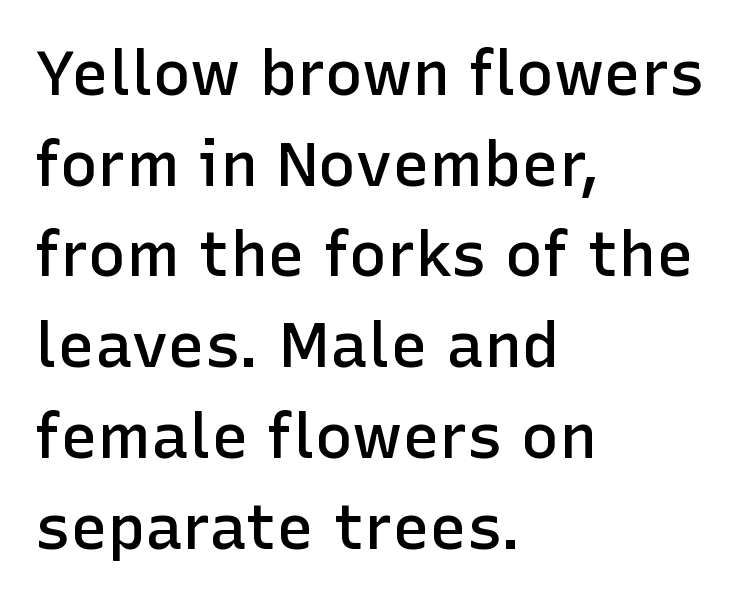
The image shows 63 px semibold sans-serif type, upright; set left-aligned, normal line spacing (1.44x), normal letter spacing, not underlined; low stroke contrast and a medium x-height.
